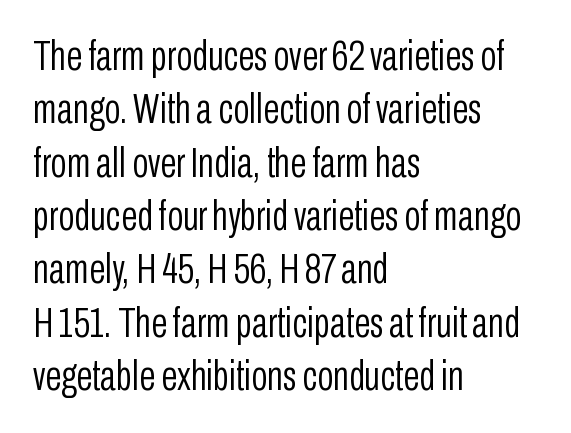
Q: Is the text bold? A: No.
Q: Is the text italic (slanted)? A: No, it is upright.
Q: Is the typeface a serif or a sans-serif typeface? A: Sans-serif.
Q: Is the text underlined? A: No.
Q: How is the paragraph aligned? A: Left-aligned.
Q: Is the spacing between letters normal or unusually wide? A: Normal.
Q: Is the spacing between lines tight, normal or loose? A: Normal.
Q: Width (condensed, normal, or wide)? A: Condensed.
Q: Stroke contrast? A: Low.
Q: x-height? A: Medium.
Q: Monospaced? A: No.
